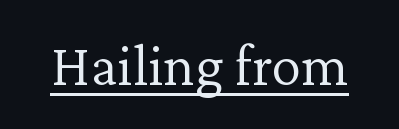
Compared with undecorated copy, this sample adds a rule below the words. The passage shown is typed in a proportional face where columns would drift. A typesetter would mark this as roman, not italic. On a weight scale, this lands at 450 or below. Are there feet on the stems? There are — it's a serif. Inter-character spacing is left at the font's built-in metrics.
